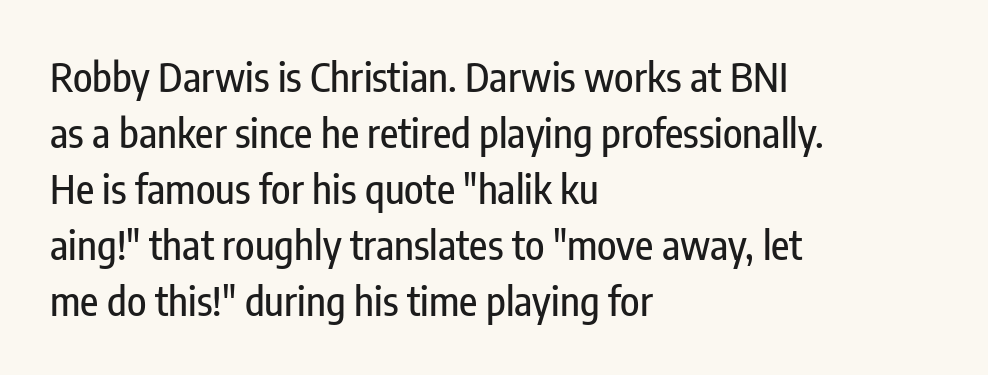
The image shows 40 px condensed sans-serif type, upright; set left-aligned, normal line spacing (1.4x), normal letter spacing, not underlined; low stroke contrast and a medium x-height.
